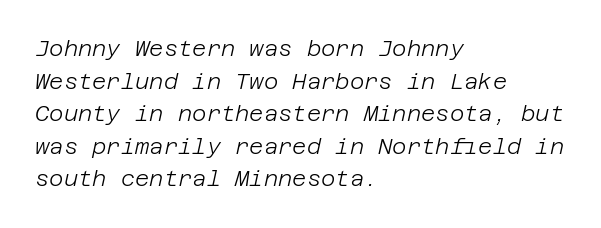
{"italic": "yes", "lean": "right", "slant_degrees": 12, "bold": "no", "underline": "no", "align": "left", "line_spacing": "normal", "line_spacing_ratio": 1.48, "letter_spacing": "normal", "letter_spacing_em": 0.0, "glyph_px": 22}
